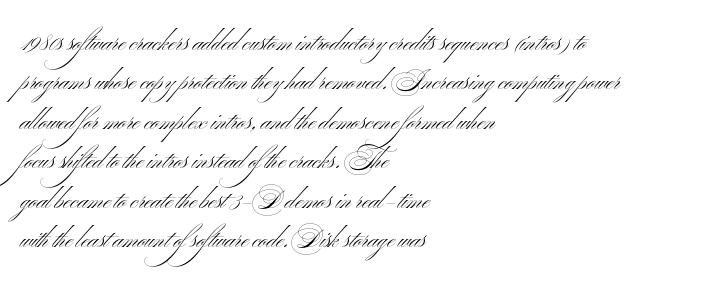
{"bold": "no", "underline": "no", "align": "left", "line_spacing": "normal", "line_spacing_ratio": 1.58, "letter_spacing": "normal", "letter_spacing_em": 0.0, "glyph_px": 25}
